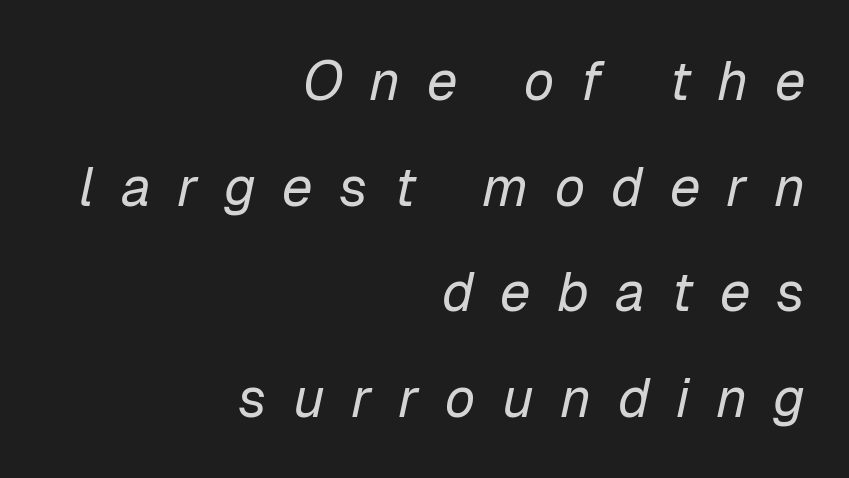
{"italic": "yes", "lean": "right", "slant_degrees": 12, "bold": "no", "weight": "regular", "width": "normal", "stroke_contrast": "low", "x_height": "medium", "monospaced": "no", "underline": "no", "align": "right", "line_spacing": "loose", "line_spacing_ratio": 1.92, "letter_spacing": "wide", "letter_spacing_em": 0.48, "glyph_px": 55}
